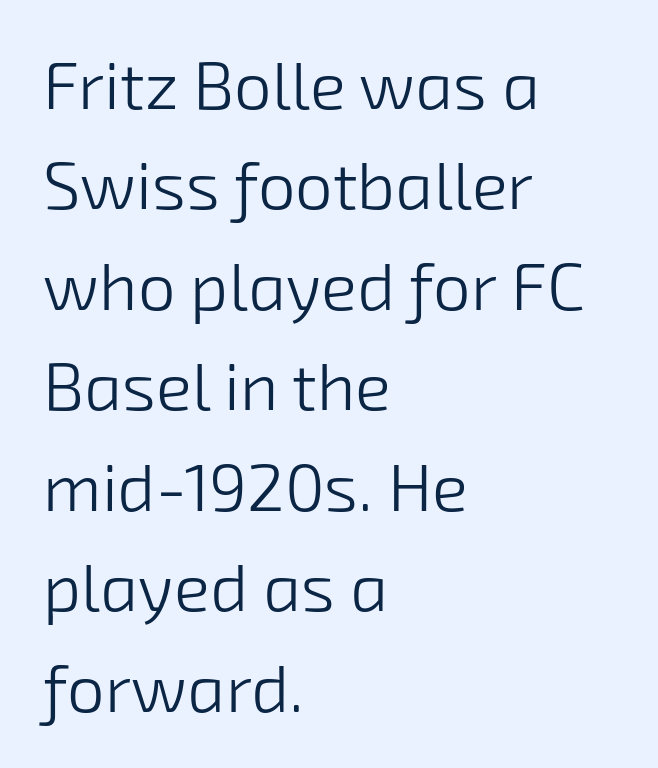
Varying glyph widths throughout — classic text-font behaviour. This sample uses a sans-serif face. Is the letter spacing exaggerated? No — it looks like the ordinary default. Letters rest on an invisible, unmarked baseline.
